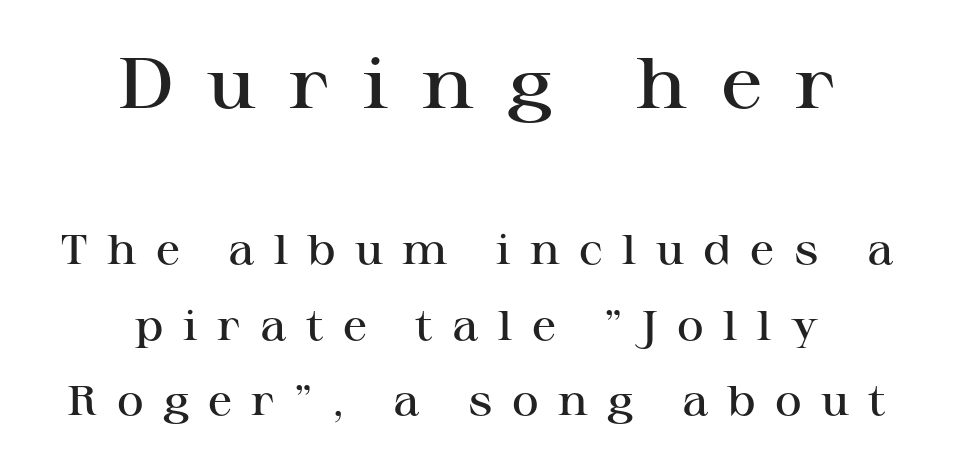
Q: Is the text bold? A: Semi-bold.
Q: Is the text italic (slanted)? A: No, it is upright.
Q: Is the typeface a serif or a sans-serif typeface? A: Serif.
Q: Is the text underlined? A: No.
Q: How is the paragraph aligned? A: Centered.
Q: Is the spacing between letters normal or unusually wide? A: Unusually wide.
Q: Which block of text is set in a larger size, the first (top) or the second (bottom)? A: The first (top) one.
Q: Width (condensed, normal, or wide)? A: Wide.
Q: Stroke contrast? A: High.
Q: x-height? A: Medium.
Q: Monospaced? A: No.
